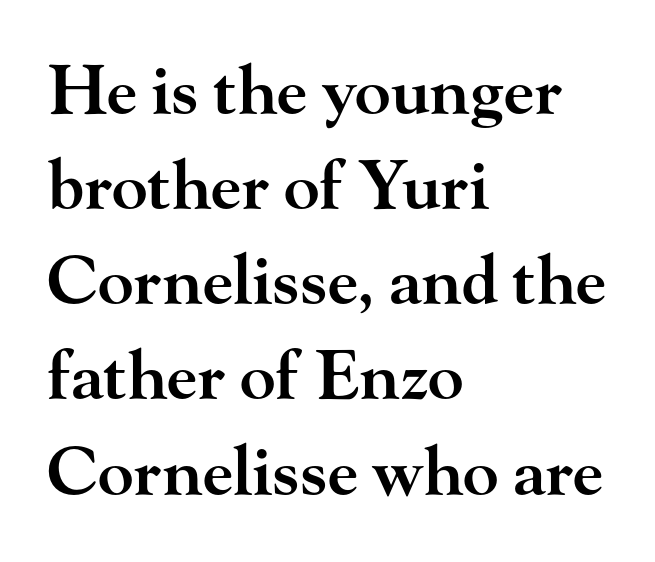
The image shows 67 px semibold, wide serif type, upright; set left-aligned, normal line spacing (1.42x), normal letter spacing, not underlined; high stroke contrast and a small x-height.
